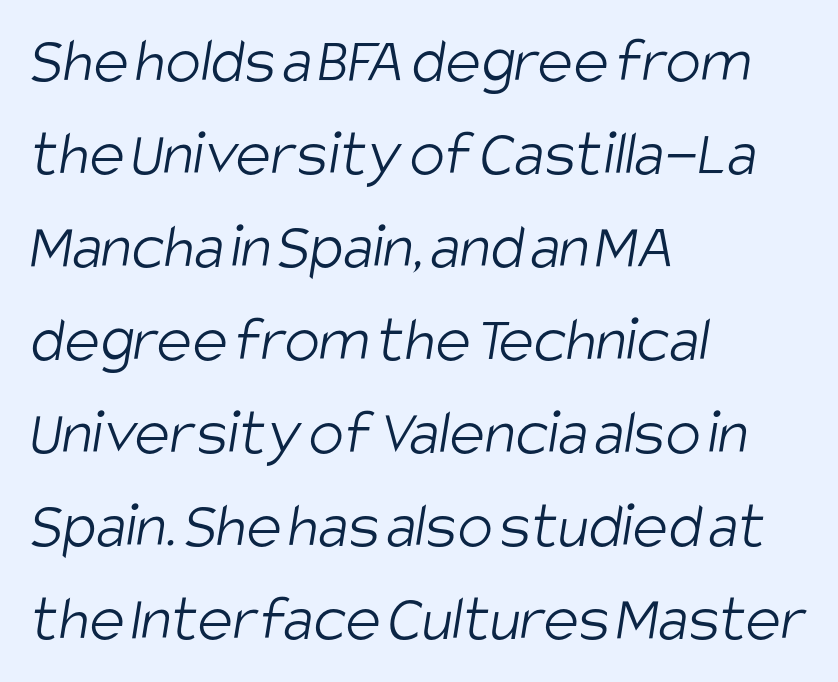
The weight would be labelled regular, book, light, or lighter still. The paragraph has a hard left edge and a soft right edge. Nope, no serifs anywhere on these letters. Check under the words: just untouched page. Leading: standard.
